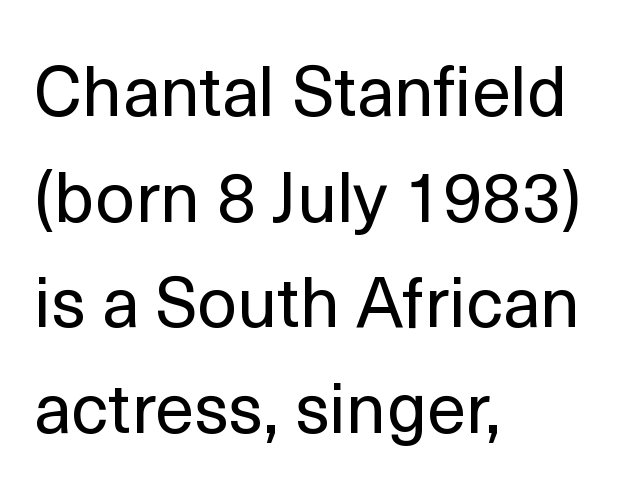
The image shows 70 px regular-weight sans-serif type, upright; set left-aligned, normal line spacing (1.51x), normal letter spacing, not underlined; a medium x-height.
